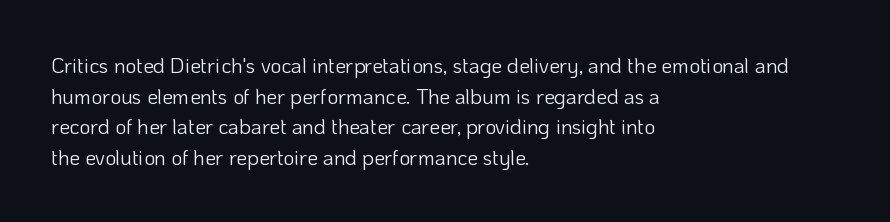
Q: Is the text bold? A: No.
Q: Is the text italic (slanted)? A: No, it is upright.
Q: Is the text underlined? A: No.
Q: How is the paragraph aligned? A: Left-aligned.
Q: Is the spacing between letters normal or unusually wide? A: Normal.
Q: Is the spacing between lines tight, normal or loose? A: Normal.
